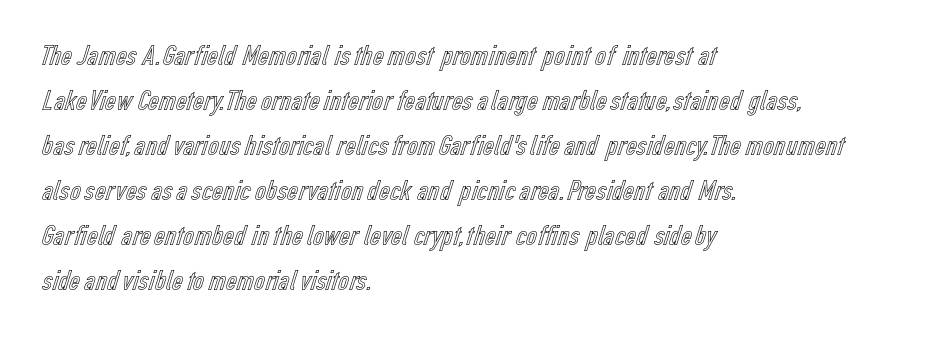
The image shows 30 px condensed type; set left-aligned, normal line spacing (1.5x), normal letter spacing, not underlined; a medium x-height.
